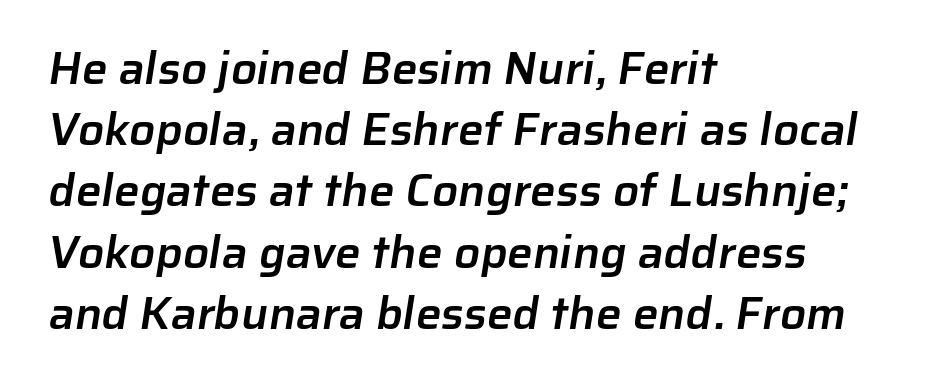
The words here are not underlined. Every letter is mildly thick-stroked: semibold rather than bold. Note: no serifs on the glyphs. The type is set solid horizontally, with unmodified tracking. The leading is moderate, giving the passage an even texture.
